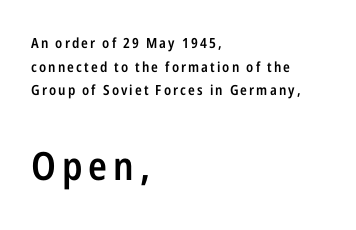
These two chunks differ in scale, with the bottom chunk taking the larger measure. The rendering shows plain stroke endings on the letterforms — a sans-serif design. Check under the words: just untouched page. The lines sit at an ordinary, default distance from one another. Vertical strokes here are truly vertical. Weight: semibold (demi).
